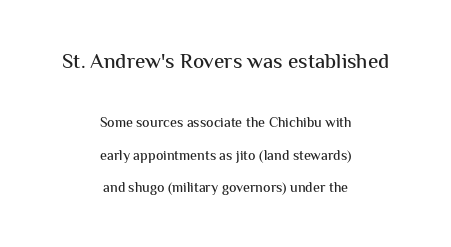
The type is set solid horizontally, with unmodified tracking. The setting favours the middle, as headings and verse often do. The lines are spread far apart with generous leading. Rule under the text: the space is simply empty. The passage shown begins with its larger block and ends with its smaller one.
